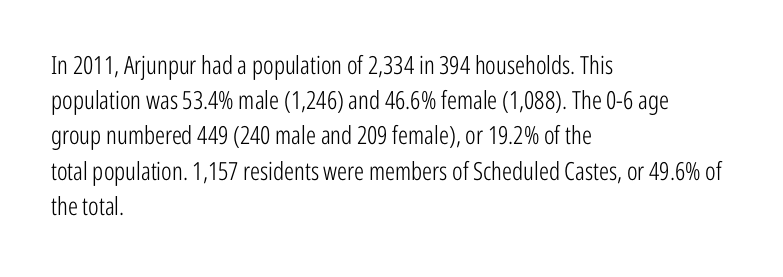
{"italic": "no", "bold": "no", "underline": "no", "align": "left", "line_spacing": "normal", "line_spacing_ratio": 1.41, "letter_spacing": "normal", "letter_spacing_em": 0.0, "glyph_px": 25}
